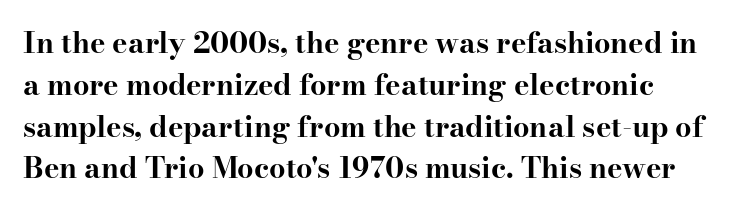
The passage shown is typed in a proportional face where columns would drift. The passage shown stacks its lines at a standard gap. Descenders are the only things crossing below the line. Strokes here are thick enough to call this a true bold. Type style note: has serifs.
